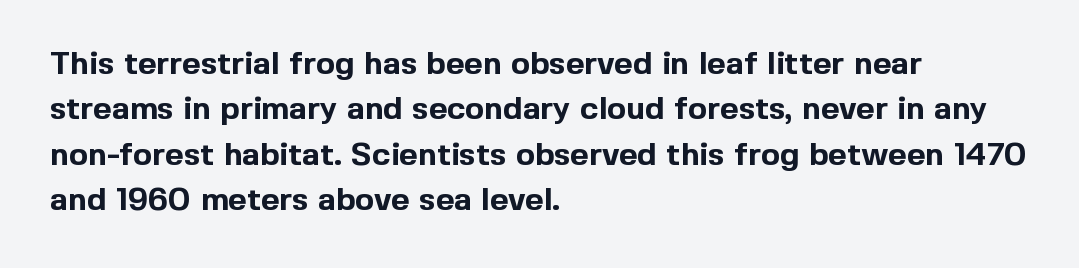
Any mark beneath the type? The region is blank. Varying glyph widths throughout — classic text-font behaviour. Caption: standard tracking, unaltered. Each line starts at the same left margin while the right side varies. The rows are spaced the way most documents space them. Heavy, bold letterforms.
